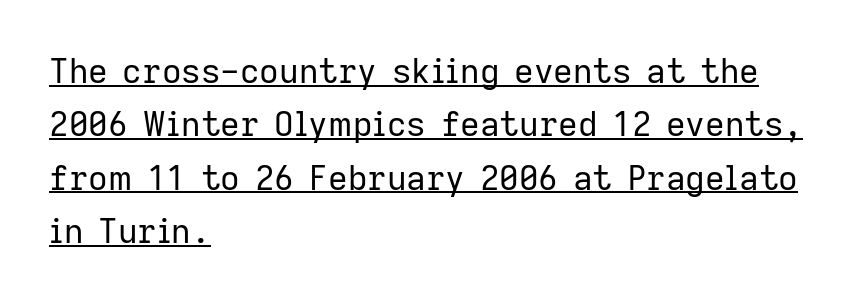
The image shows 34 px regular-weight sans-serif type, upright; set left-aligned, normal line spacing (1.57x), normal letter spacing, underlined; low stroke contrast and a medium x-height.
